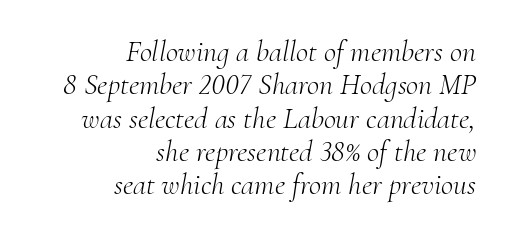
When letters slant like this, we call the style italic. Caption: multi-line text, flush right, ragged left. The tracking reads as untouched default to a designer's eye. Descenders are the only things crossing below the line. The designer went with a serif here, giving each stem small feet.
